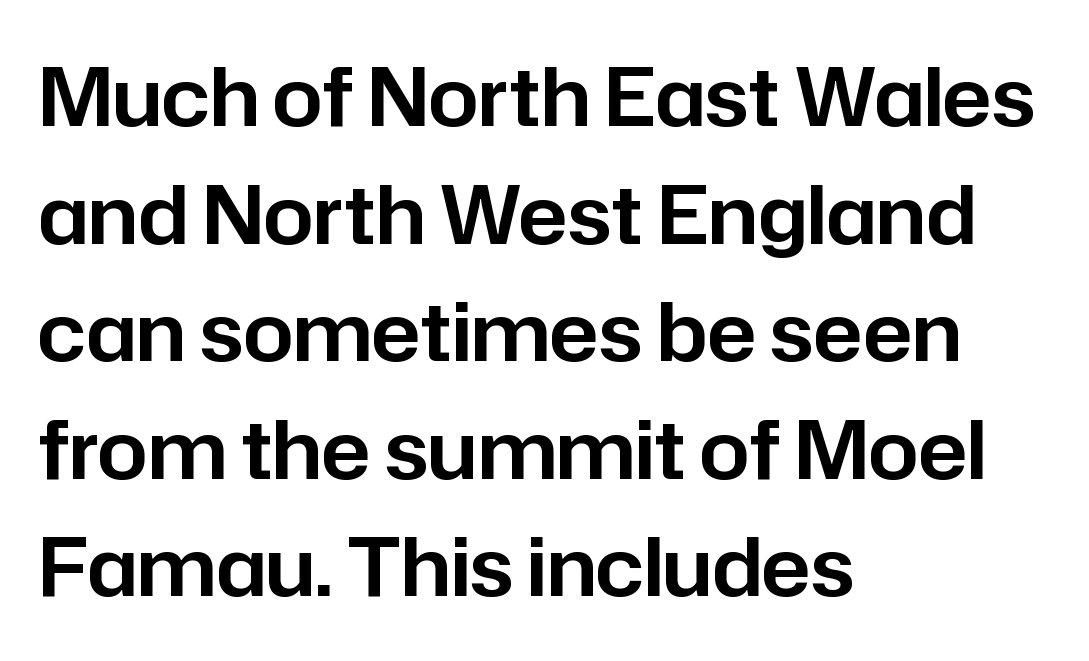
Q: Is the text italic (slanted)? A: No, it is upright.
Q: Is the typeface a serif or a sans-serif typeface? A: Sans-serif.
Q: Is the text underlined? A: No.
Q: How is the paragraph aligned? A: Left-aligned.
Q: Is the spacing between letters normal or unusually wide? A: Normal.
Q: Is the spacing between lines tight, normal or loose? A: Normal.
Q: Width (condensed, normal, or wide)? A: Normal.
Q: Stroke contrast? A: Low.
Q: x-height? A: Medium.
Q: Monospaced? A: No.
